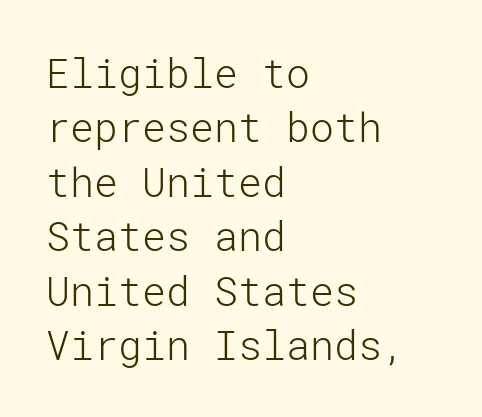
The image shows 40 px light sans-serif type, upright; set left-aligned, normal line spacing (1.36x), normal letter spacing, not underlined; low stroke contrast and a medium x-height.
